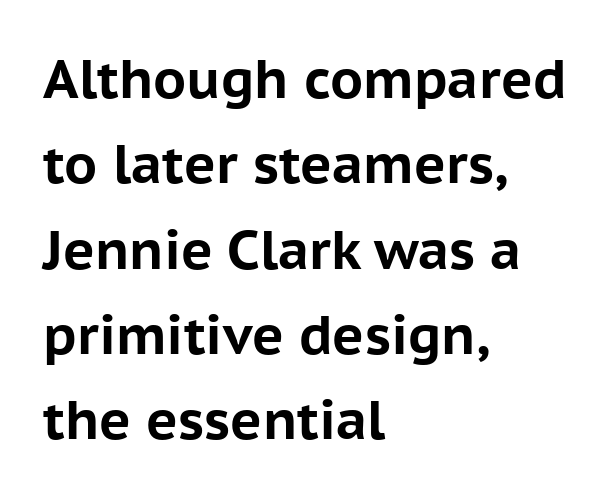
{"serif": "no", "italic": "no", "bold": "yes", "weight": "bold", "width": "normal", "stroke_contrast": "low", "x_height": "medium", "monospaced": "no", "underline": "no", "align": "left", "line_spacing": "normal", "line_spacing_ratio": 1.58, "letter_spacing": "normal", "letter_spacing_em": 0.0, "glyph_px": 54}
